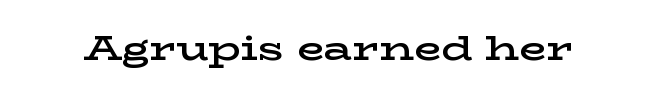
Q: Is the text bold? A: Semi-bold.
Q: Is the text italic (slanted)? A: No, it is upright.
Q: Is the typeface a serif or a sans-serif typeface? A: Serif.
Q: Is the text underlined? A: No.
Q: Is the spacing between letters normal or unusually wide? A: Normal.
Q: Width (condensed, normal, or wide)? A: Wide.
Q: Stroke contrast? A: Low.
Q: x-height? A: Medium.
Q: Monospaced? A: No.
